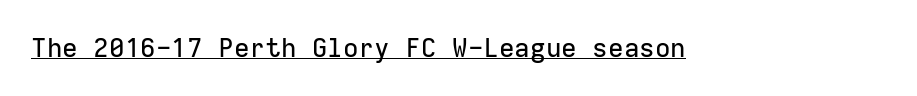
{"italic": "no", "underline": "yes", "letter_spacing": "normal", "letter_spacing_em": 0.0, "glyph_px": 26}
